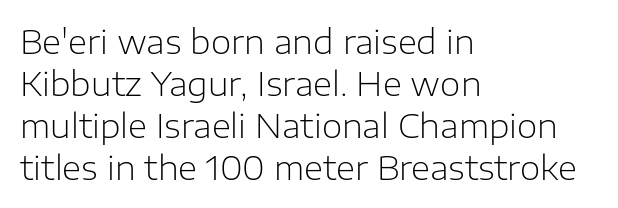
The image shows 33 px light sans-serif type, upright; set left-aligned, normal line spacing (1.27x), normal letter spacing, not underlined; low stroke contrast and a medium x-height.
